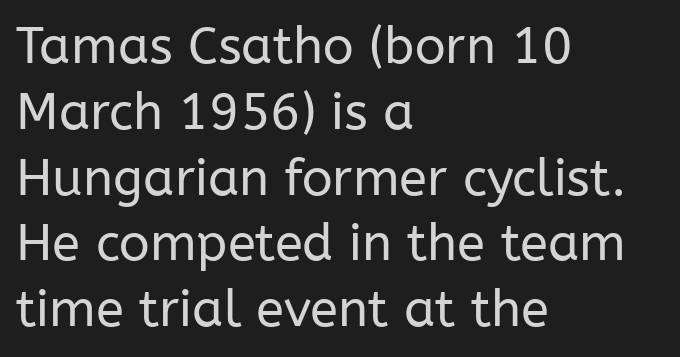
Q: Is the text bold? A: No.
Q: Is the text italic (slanted)? A: No, it is upright.
Q: Is the typeface a serif or a sans-serif typeface? A: Sans-serif.
Q: Is the text underlined? A: No.
Q: How is the paragraph aligned? A: Left-aligned.
Q: Is the spacing between letters normal or unusually wide? A: Normal.
Q: Is the spacing between lines tight, normal or loose? A: Normal.
Q: Width (condensed, normal, or wide)? A: Normal.
Q: Stroke contrast? A: Low.
Q: x-height? A: Medium.
Q: Monospaced? A: No.
